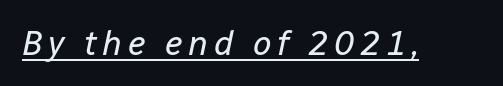
The image shows 34 px regular-weight type, italic (leaning right); set underlined; low stroke contrast and a medium x-height.
